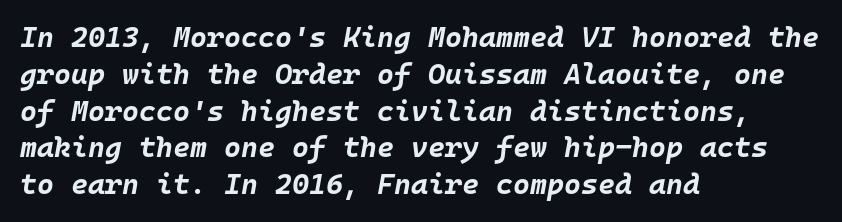
Q: Is the text bold? A: Yes.
Q: Is the text italic (slanted)? A: Yes, it leans right by about 10 degrees.
Q: Is the text underlined? A: No.
Q: How is the paragraph aligned? A: Left-aligned.
Q: Is the spacing between letters normal or unusually wide? A: Normal.
Q: Is the spacing between lines tight, normal or loose? A: Normal.
Q: Width (condensed, normal, or wide)? A: Normal.
Q: Stroke contrast? A: Low.
Q: x-height? A: Large.
Q: Monospaced? A: Yes.
